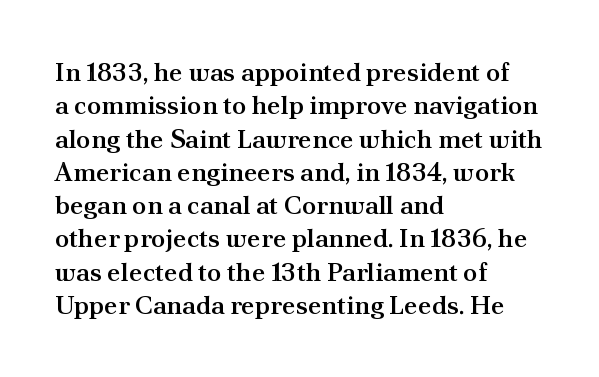
The image shows 26 px text type, upright; set left-aligned, normal line spacing (1.28x), normal letter spacing, not underlined.
